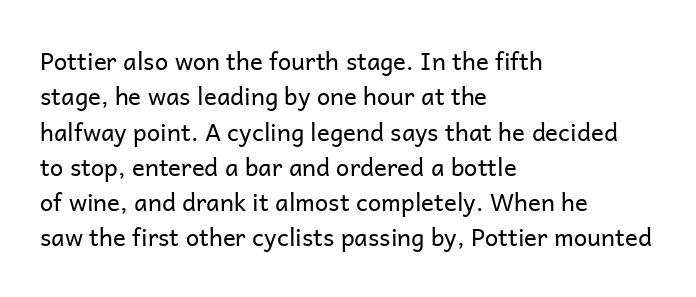
Tracking value appears to be zero — textbook default spacing. Posture: straight, roman, zero tilt. Leftover space on each line is placed entirely after the last word. This is not heavy type; no bold has been used.
